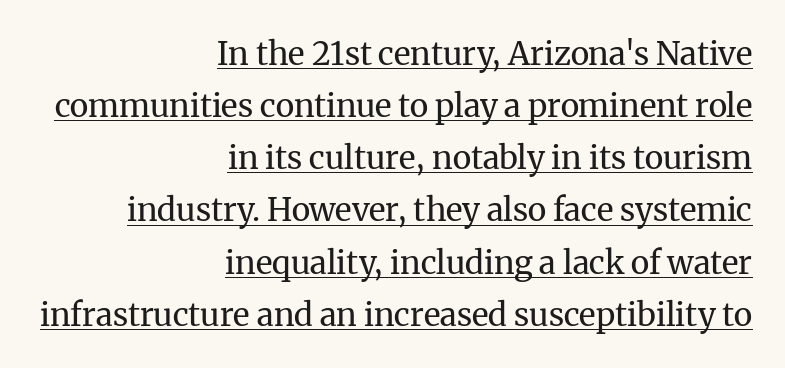
The image shows 32 px regular-weight serif type, upright; set right-aligned, normal line spacing (1.63x), normal letter spacing, underlined; medium stroke contrast and a medium x-height.
